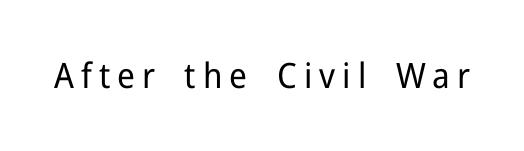
The cut favours lightness, reaching ordinary text weight at its darkest. The face used here is proportionally spaced, like ordinary book or web type. Look at the tracking — it's clearly loosened, letters drifting apart. Designer's note — italics off, roman on. Only glyphs here, with clear space below each row.
